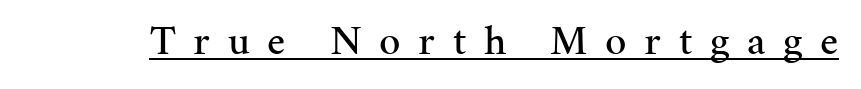
Q: Is the text italic (slanted)? A: No, it is upright.
Q: Is the typeface a serif or a sans-serif typeface? A: Serif.
Q: Is the text underlined? A: Yes.
Q: Is the spacing between letters normal or unusually wide? A: Unusually wide.
Q: Width (condensed, normal, or wide)? A: Normal.
Q: Stroke contrast? A: Medium.
Q: x-height? A: Medium.
Q: Monospaced? A: No.
